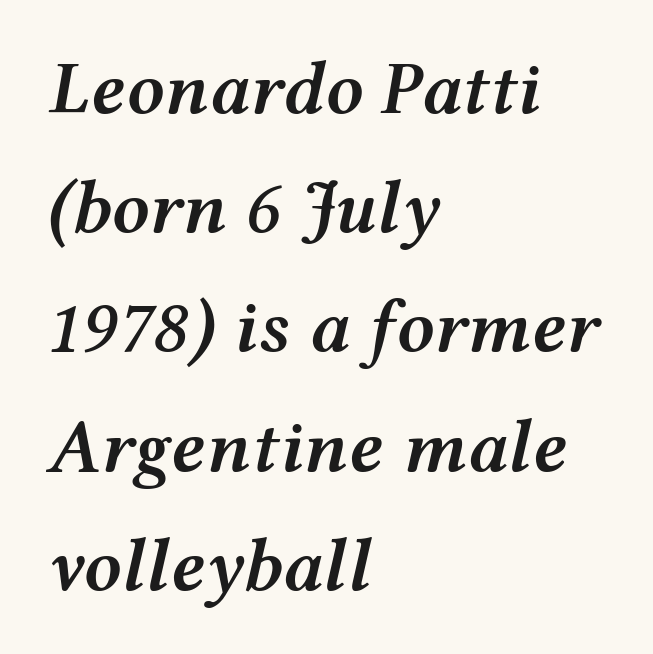
The space between consecutive lines is moderate. Short note: letters normally spaced. Layout note: lines flush left. The face used here has a pronounced slope to its letters. Looks like regular typesetting: each glyph gets only the width it needs. As a designer I'd log this as weight 600, semibold.
